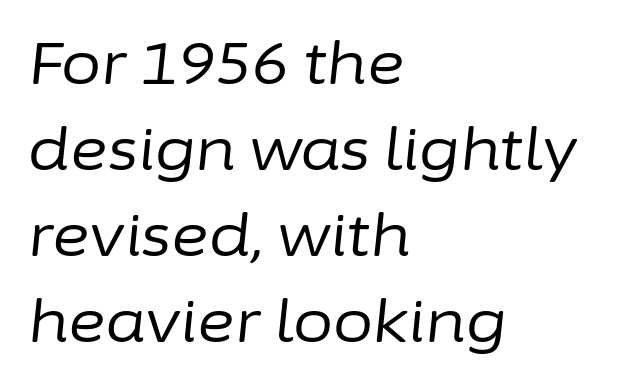
The image shows 58 px regular-weight type, italic (leaning right); set left-aligned, normal line spacing (1.48x), normal letter spacing, not underlined; low stroke contrast and a medium x-height.
